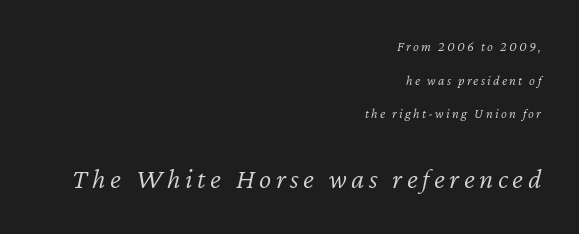
{"italic": "yes", "lean": "right", "slant_degrees": 12, "bold": "no", "weight": "light", "width": "normal", "stroke_contrast": "low", "x_height": "medium", "monospaced": "no", "underline": "no", "align": "right", "line_spacing": "loose", "line_spacing_ratio": 2.41, "larger_block": "second", "size_ratio": 2.07, "glyph_px": 29}
